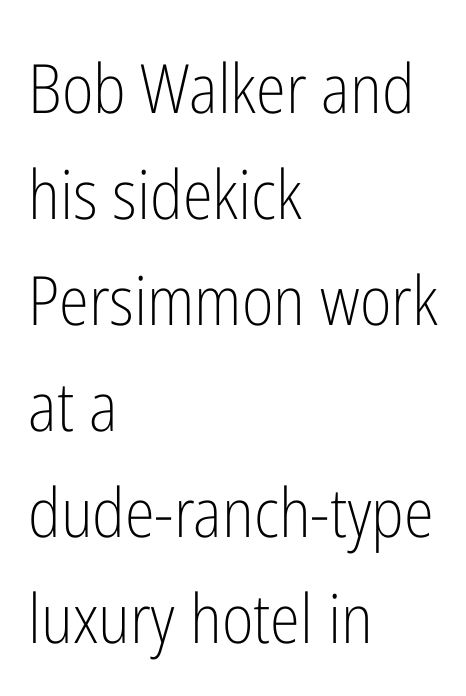
The image shows 68 px light, condensed sans-serif type, upright; set left-aligned, normal line spacing (1.56x), normal letter spacing, not underlined; low stroke contrast and a medium x-height.
